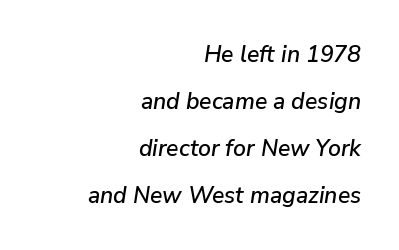
In terms of posture, this sample is oblique. The line-height multiplier appears high, well above default. The line texture is even and compact thanks to regular tracking. Right-aligned paragraph, ragged on the left. Just letters on the line, the space beneath them empty.
